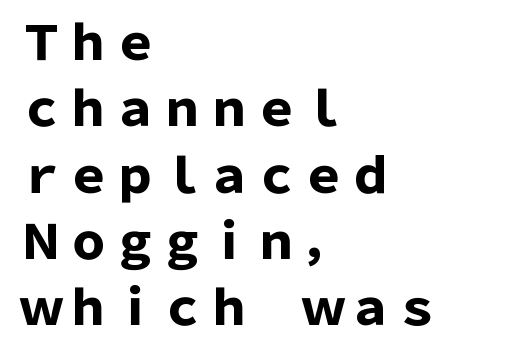
The image shows 47 px heavy sans-serif type, upright; set left-aligned, normal line spacing (1.41x), normal letter spacing, not underlined; low stroke contrast and a medium x-height.
